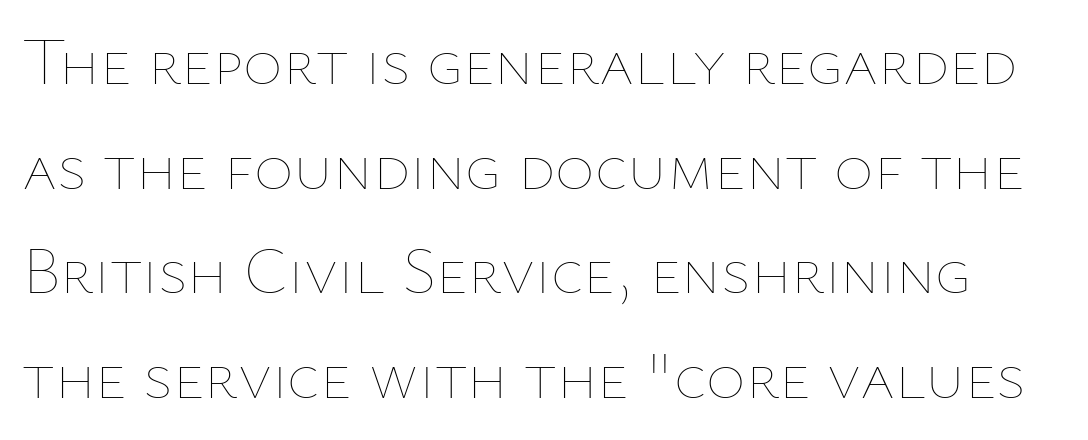
Q: Is the text bold? A: No.
Q: Is the text italic (slanted)? A: No, it is upright.
Q: Is the text underlined? A: No.
Q: Is the spacing between letters normal or unusually wide? A: Normal.
Q: Is the spacing between lines tight, normal or loose? A: Normal.
Q: Width (condensed, normal, or wide)? A: Normal.
Q: Stroke contrast? A: Low.
Q: x-height? A: Medium.
Q: Monospaced? A: No.
